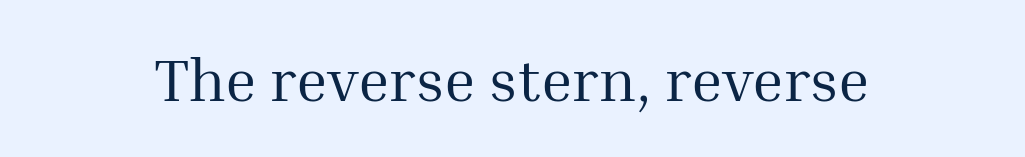
Q: Is the text bold? A: No.
Q: Is the text italic (slanted)? A: No, it is upright.
Q: Is the typeface a serif or a sans-serif typeface? A: Serif.
Q: Is the text underlined? A: No.
Q: Is the spacing between letters normal or unusually wide? A: Normal.
Q: Width (condensed, normal, or wide)? A: Normal.
Q: Stroke contrast? A: Medium.
Q: x-height? A: Medium.
Q: Monospaced? A: No.
